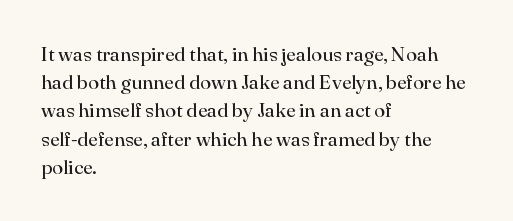
{"italic": "no", "bold": "no", "underline": "no", "align": "left", "line_spacing": "normal", "line_spacing_ratio": 1.41, "letter_spacing": "normal", "letter_spacing_em": 0.0, "glyph_px": 20}
